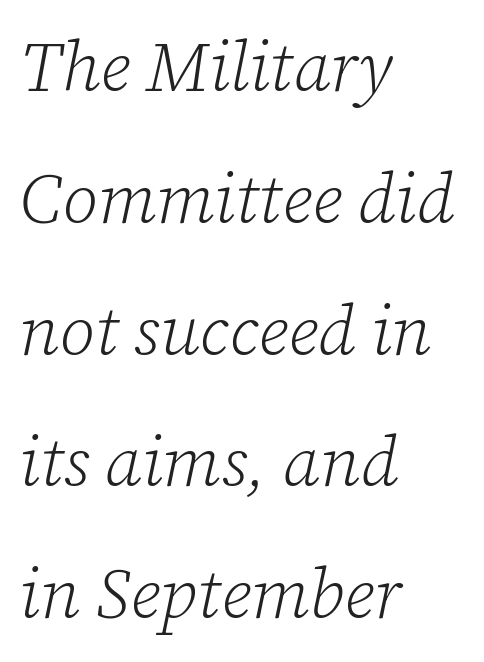
Q: Is the text bold? A: No.
Q: Is the text italic (slanted)? A: Yes, it leans right by about 12 degrees.
Q: Is the typeface a serif or a sans-serif typeface? A: Serif.
Q: Is the text underlined? A: No.
Q: How is the paragraph aligned? A: Left-aligned.
Q: Is the spacing between letters normal or unusually wide? A: Normal.
Q: Is the spacing between lines tight, normal or loose? A: Loose.
Q: Width (condensed, normal, or wide)? A: Normal.
Q: Stroke contrast? A: Low.
Q: x-height? A: Medium.
Q: Monospaced? A: No.
